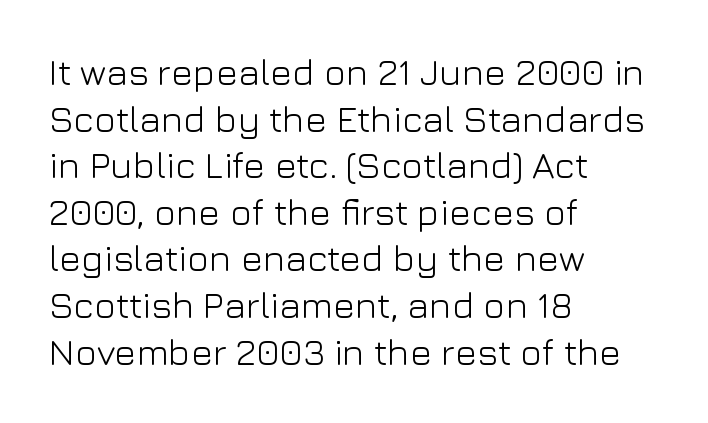
A typesetter would label this face a sans. Here the designer chose a conventional face with non-uniform glyph widths. Summary of vertical rhythm: regular, with standard interline spacing. Stems here are at most as thick as an everyday book face. Posture: straight, roman, zero tilt.
